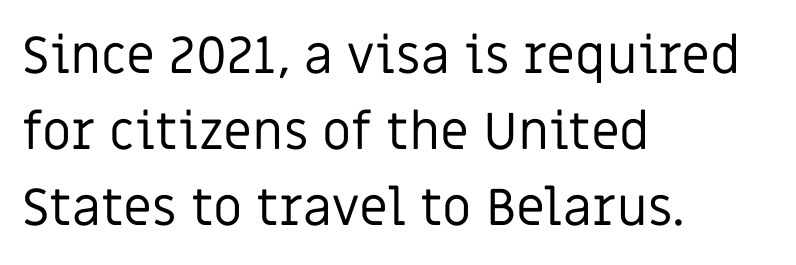
The image shows 52 px regular-weight sans-serif type, upright; set left-aligned, normal line spacing (1.46x), normal letter spacing, not underlined; low stroke contrast and a large x-height.
